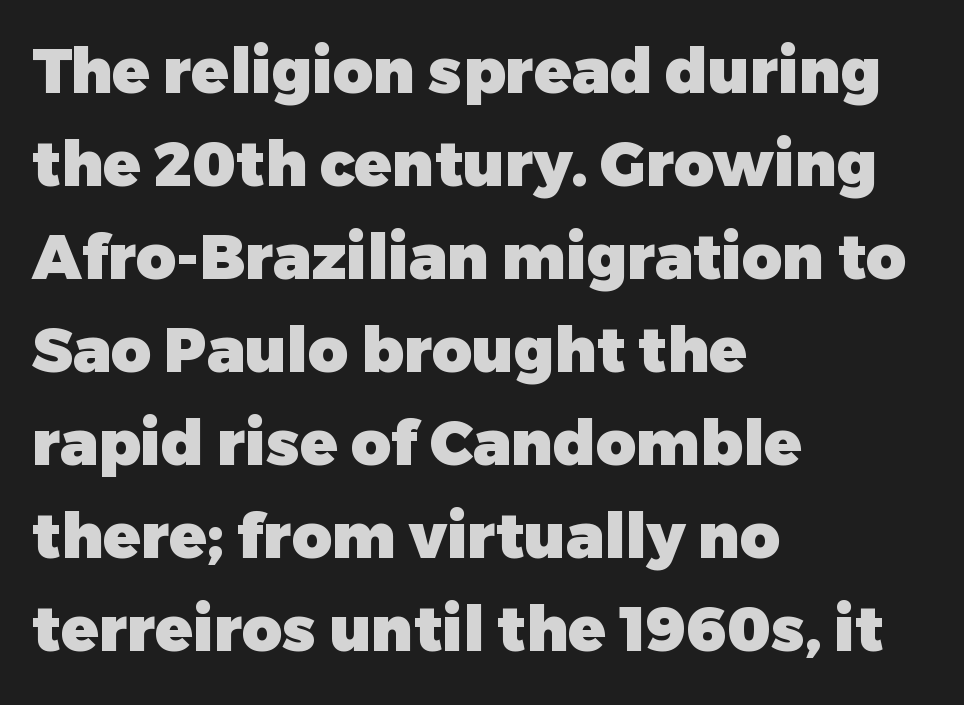
Q: Is the text bold? A: Yes.
Q: Is the text italic (slanted)? A: No, it is upright.
Q: Is the typeface a serif or a sans-serif typeface? A: Sans-serif.
Q: Is the text underlined? A: No.
Q: How is the paragraph aligned? A: Left-aligned.
Q: Is the spacing between letters normal or unusually wide? A: Normal.
Q: Is the spacing between lines tight, normal or loose? A: Normal.
Q: Width (condensed, normal, or wide)? A: Normal.
Q: Stroke contrast? A: Low.
Q: x-height? A: Medium.
Q: Monospaced? A: No.
